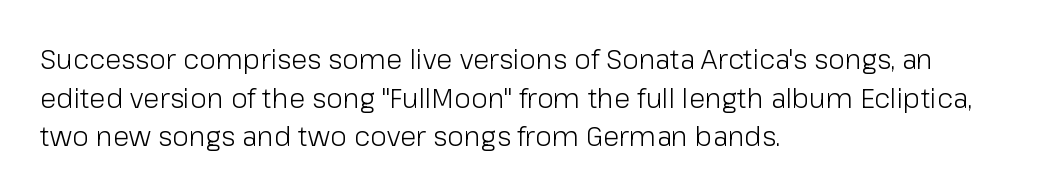
The image shows 27 px text type, upright; set left-aligned, normal line spacing (1.43x), normal letter spacing, not underlined.
